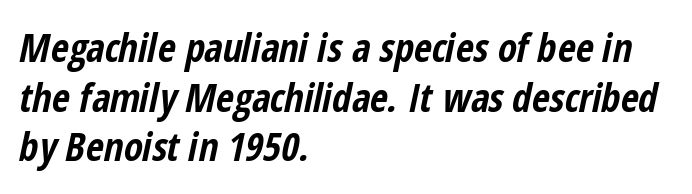
{"italic": "yes", "lean": "right", "slant_degrees": 12, "bold": "yes", "weight": "bold", "width": "condensed", "stroke_contrast": "low", "x_height": "medium", "monospaced": "no", "underline": "no", "align": "left", "line_spacing": "normal", "line_spacing_ratio": 1.27, "letter_spacing": "normal", "letter_spacing_em": 0.0, "glyph_px": 39}
